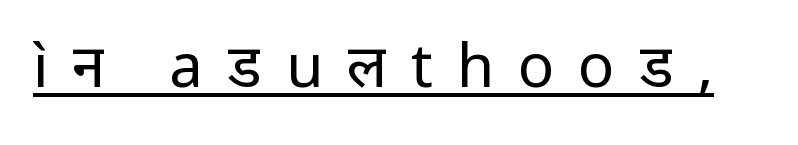
In terms of posture, this sample is upright. Between one letter and the next there's a generous, obvious gap. Varying glyph widths throughout — classic text-font behaviour. Unbolded letterforms with no extra heft.
